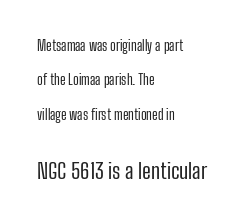
Does the leading feel generous? Absolutely, it's lavish. Which of the two is more prominent by size? The second, at the bottom. If you drew a ruler down the left edge, every line would touch it. Does extra space separate the letters? No, they use regular spacing.
